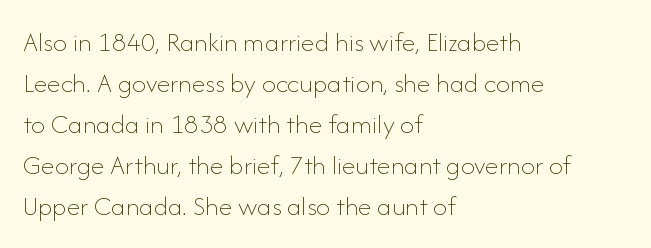
Q: Is the text bold? A: No.
Q: Is the text italic (slanted)? A: No, it is upright.
Q: Is the text underlined? A: No.
Q: How is the paragraph aligned? A: Left-aligned.
Q: Is the spacing between letters normal or unusually wide? A: Normal.
Q: Is the spacing between lines tight, normal or loose? A: Normal.
Q: Width (condensed, normal, or wide)? A: Normal.
Q: Stroke contrast? A: Low.
Q: x-height? A: Small.
Q: Monospaced? A: No.
